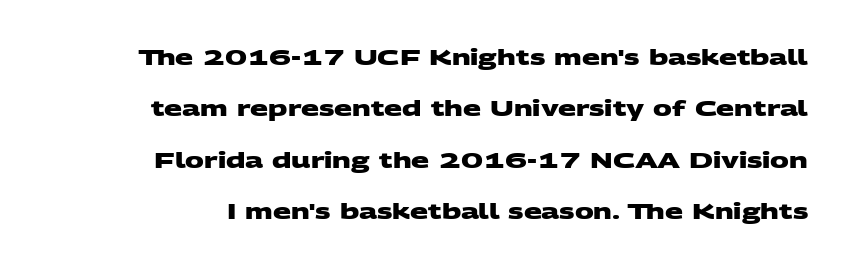
{"bold": "yes", "underline": "no", "line_spacing": "loose", "line_spacing_ratio": 2.45, "letter_spacing": "normal", "letter_spacing_em": 0.0, "glyph_px": 21}
